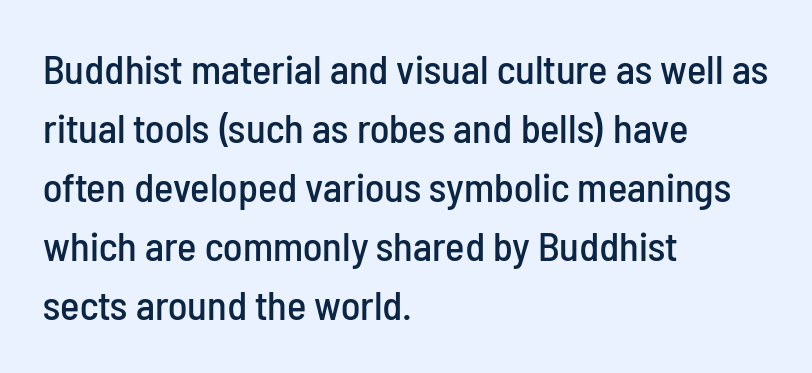
The image shows 41 px condensed sans-serif type, upright; set left-aligned, normal line spacing (1.44x), normal letter spacing, not underlined; low stroke contrast and a medium x-height.
